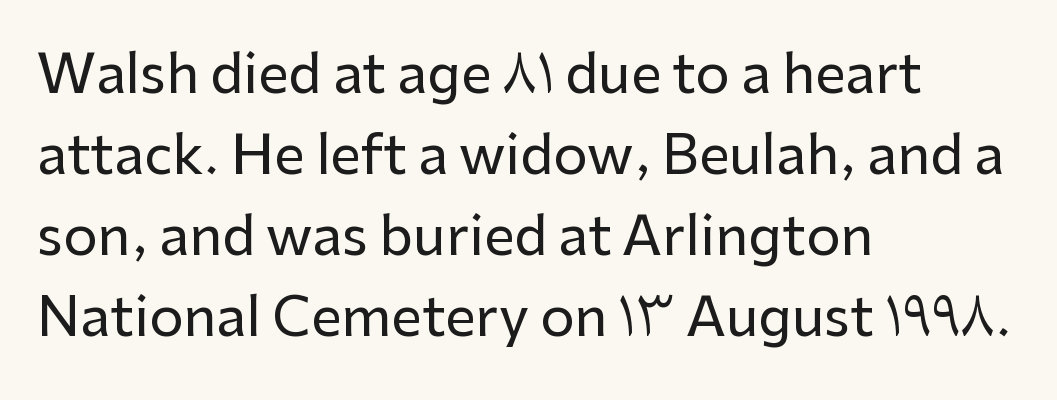
Q: Is the text italic (slanted)? A: No, it is upright.
Q: Is the typeface a serif or a sans-serif typeface? A: Sans-serif.
Q: Is the text underlined? A: No.
Q: How is the paragraph aligned? A: Left-aligned.
Q: Is the spacing between letters normal or unusually wide? A: Normal.
Q: Is the spacing between lines tight, normal or loose? A: Normal.
Q: Width (condensed, normal, or wide)? A: Normal.
Q: Stroke contrast? A: Low.
Q: x-height? A: Medium.
Q: Monospaced? A: No.
